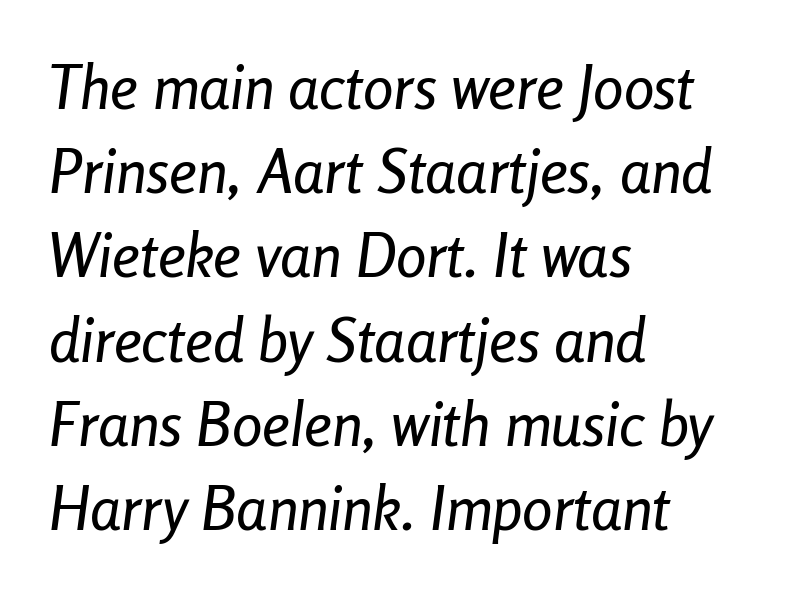
Q: Is the text italic (slanted)? A: Yes, it leans right by about 8 degrees.
Q: Is the text underlined? A: No.
Q: How is the paragraph aligned? A: Left-aligned.
Q: Is the spacing between letters normal or unusually wide? A: Normal.
Q: Is the spacing between lines tight, normal or loose? A: Normal.
Q: Width (condensed, normal, or wide)? A: Condensed.
Q: Stroke contrast? A: Low.
Q: x-height? A: Medium.
Q: Monospaced? A: No.
